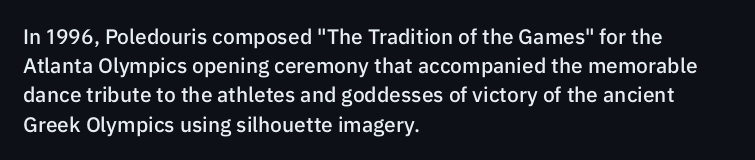
{"italic": "no", "bold": "semi", "underline": "no", "align": "left", "line_spacing": "normal", "line_spacing_ratio": 1.39, "letter_spacing": "normal", "letter_spacing_em": 0.0, "glyph_px": 21}
